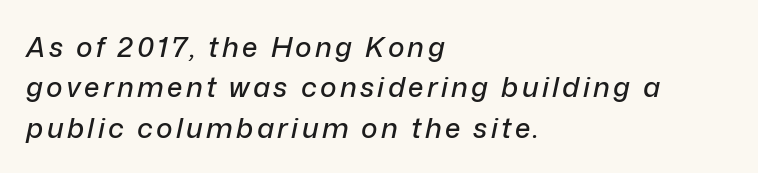
The image shows 28 px text type, italic (leaning right); set left-aligned, normal line spacing (1.44x), not underlined; low stroke contrast and a medium x-height.
